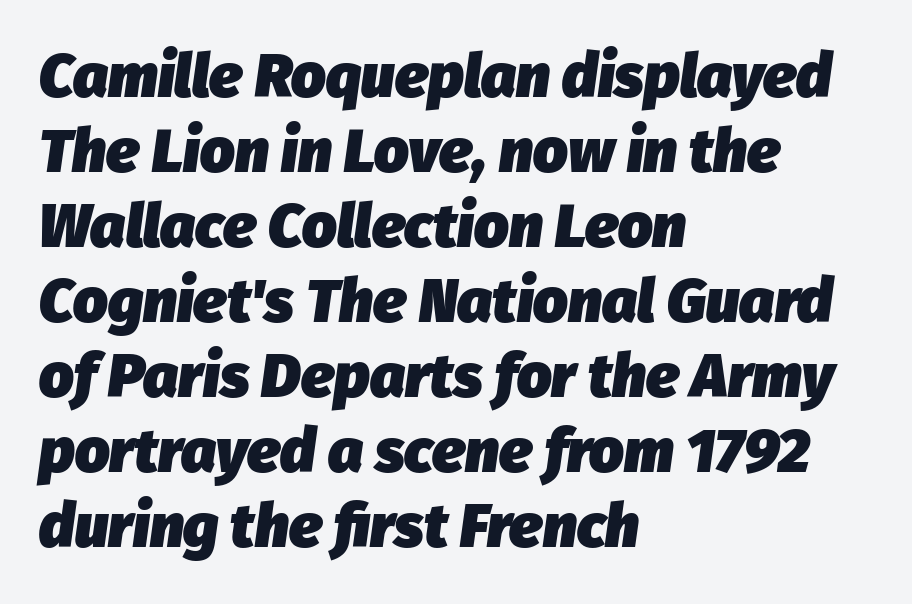
Each row of text sits above clean, open space. Notice how thick the strokes are: this is what a full bold looks like. These lines are rendered in a variable-pitch font. The tracking reads as untouched default to a designer's eye.
